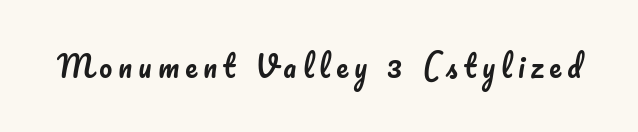
Do the characters align in a grid? No, the font is proportional. The strip under each line holds only bare page. How are the letters spaced? Widely, with obvious added tracking.
